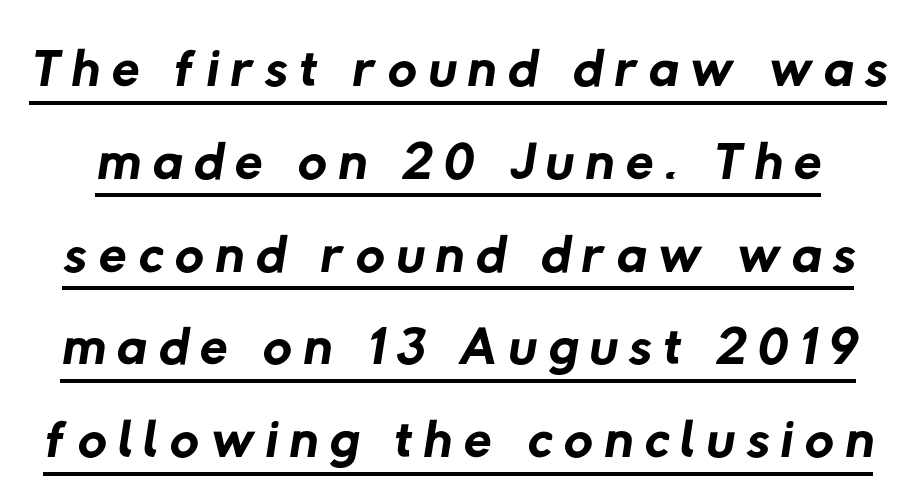
{"serif": "no", "bold": "no", "weight": "regular", "width": "normal", "stroke_contrast": "low", "x_height": "medium", "monospaced": "no", "underline": "yes", "line_spacing_ratio": 1.16, "glyph_px": 80}
